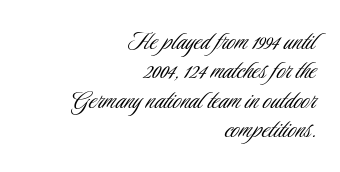
This is not heavy type; no bold has been used. Serif or sans? Sans — the stroke terminals are bare. Letter spacing: default. Leftover space on each line is placed entirely before the opening word.
